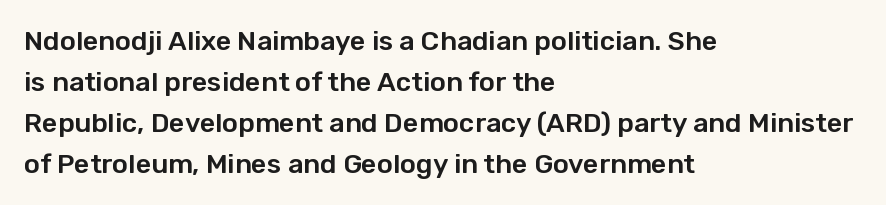
The image shows 27 px text type, upright; set left-aligned, normal line spacing (1.52x), normal letter spacing, not underlined.
